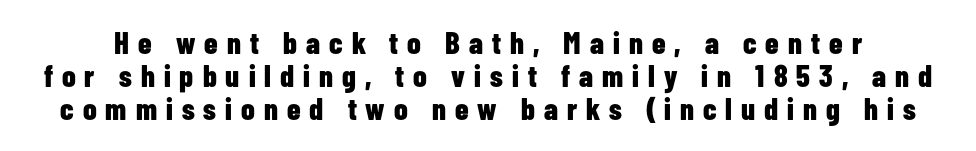
The image shows 31 px bold, condensed sans-serif type, upright; set tight line spacing (1.07x), unusually wide letter spacing (+0.29 em), not underlined; low stroke contrast and a medium x-height.
